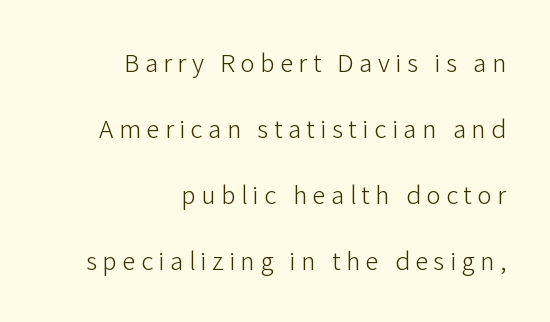
Q: Is the text bold? A: No.
Q: Is the text italic (slanted)? A: No, it is upright.
Q: Is the text underlined? A: No.
Q: How is the paragraph aligned? A: Right-aligned.
Q: Is the spacing between letters normal or unusually wide? A: Unusually wide.
Q: Is the spacing between lines tight, normal or loose? A: Loose.
